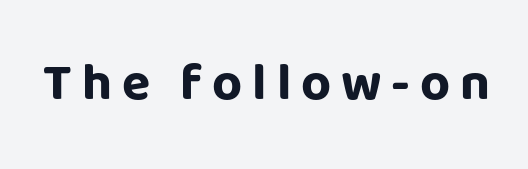
What weight is shown? A full bold with thick strokes. Nobody drew a line under any word here. Character widths vary here, with narrow letters taking less room than wide ones. No feet cap the strokes, marking this as sans-serif type.
